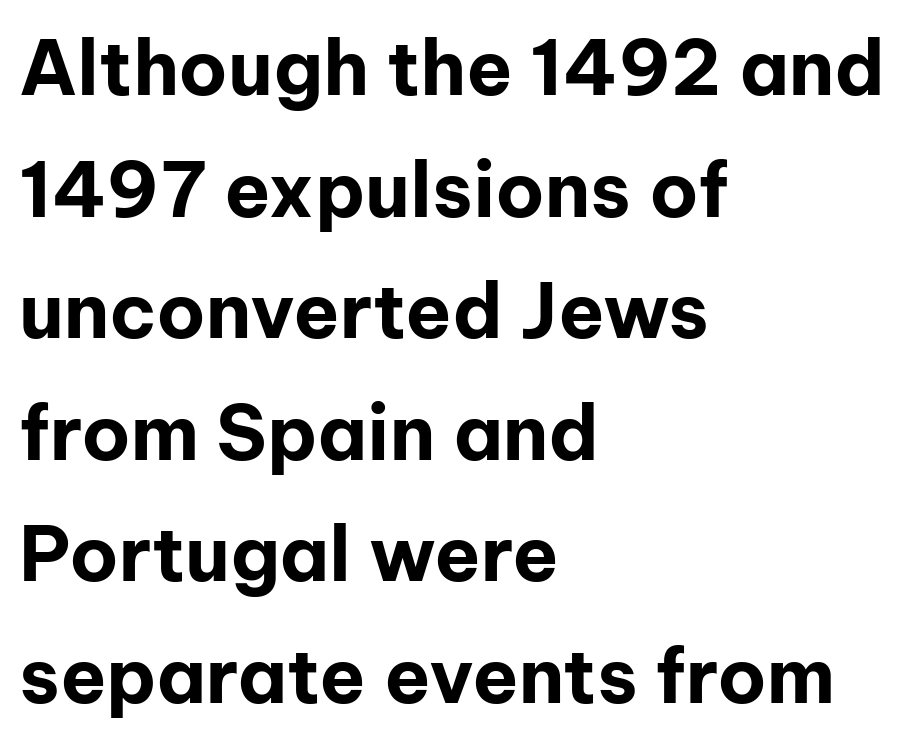
Is the letter spacing exaggerated? No — it looks like the ordinary default. Is this a sans? Yes — the strokes have no serifs. Check the space under the baseline: it is left empty. Style check: upright.
